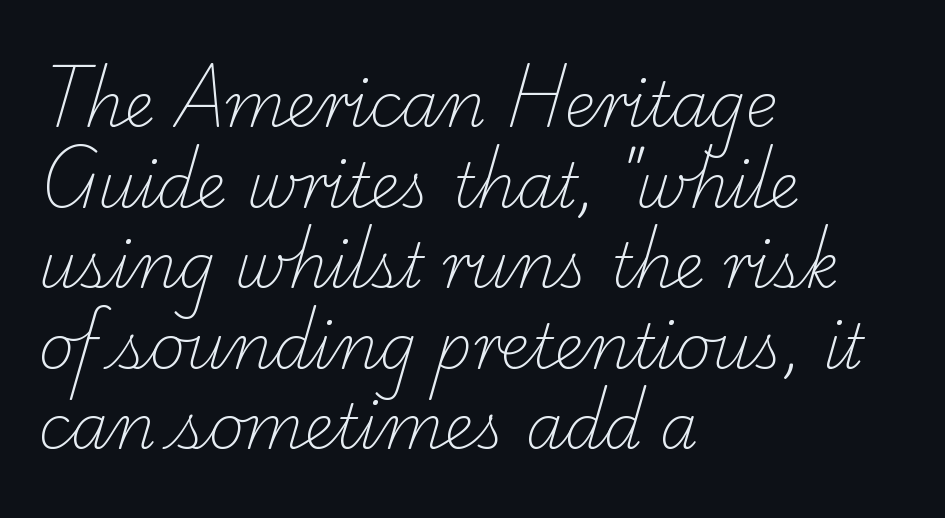
The image shows 61 px light serif type; set left-aligned, normal line spacing (1.32x), normal letter spacing, not underlined; low stroke contrast and a small x-height.
